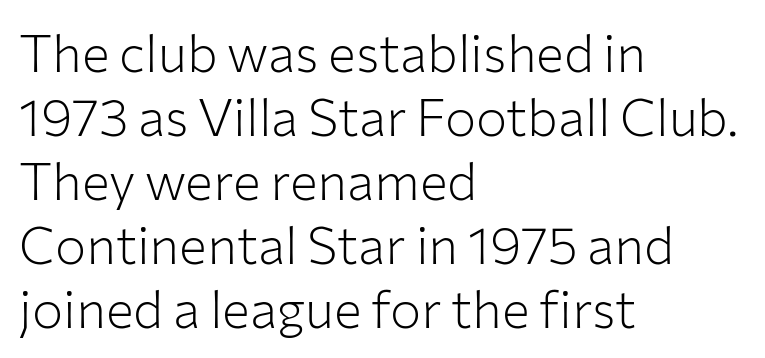
Q: Is the text bold? A: No.
Q: Is the text italic (slanted)? A: No, it is upright.
Q: Is the typeface a serif or a sans-serif typeface? A: Sans-serif.
Q: Is the text underlined? A: No.
Q: How is the paragraph aligned? A: Left-aligned.
Q: Is the spacing between letters normal or unusually wide? A: Normal.
Q: Width (condensed, normal, or wide)? A: Normal.
Q: Stroke contrast? A: Low.
Q: x-height? A: Medium.
Q: Monospaced? A: No.
